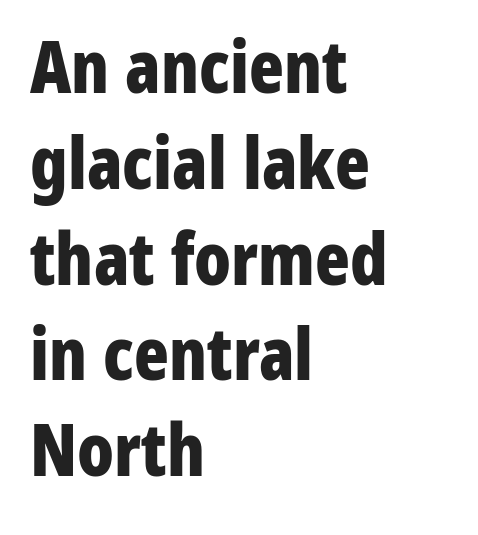
How heavy is the stroke? Heavy — this is a bold. Compared with typical body copy, the letter spacing here is the same. The specimen omits any rule beneath the text block's lines. Here the designer chose a conventional face with non-uniform glyph widths. Regarding leading, the lines here are spaced in the standard way.
